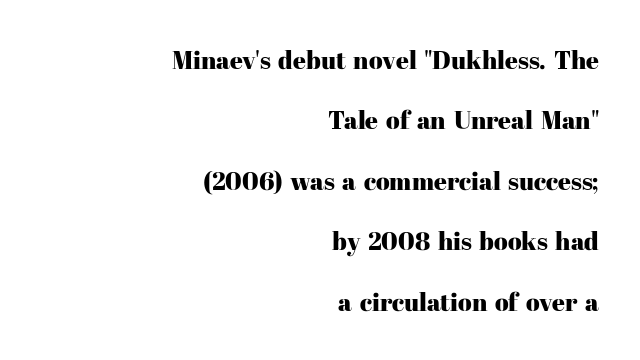
Q: Is the text italic (slanted)? A: No, it is upright.
Q: Is the text underlined? A: No.
Q: How is the paragraph aligned? A: Right-aligned.
Q: Is the spacing between letters normal or unusually wide? A: Normal.
Q: Is the spacing between lines tight, normal or loose? A: Loose.
